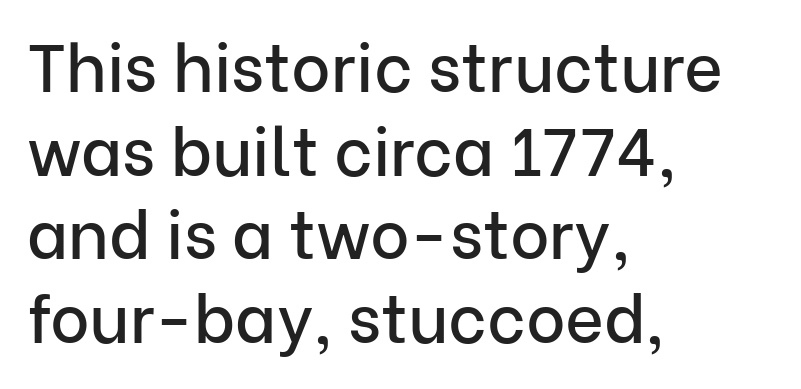
The image shows 67 px sans-serif type, upright; set left-aligned, normal line spacing (1.25x), normal letter spacing, not underlined; low stroke contrast and a medium x-height.
